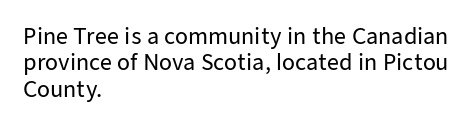
Q: Is the text italic (slanted)? A: No, it is upright.
Q: Is the text underlined? A: No.
Q: How is the paragraph aligned? A: Left-aligned.
Q: Is the spacing between letters normal or unusually wide? A: Normal.
Q: Is the spacing between lines tight, normal or loose? A: Normal.
